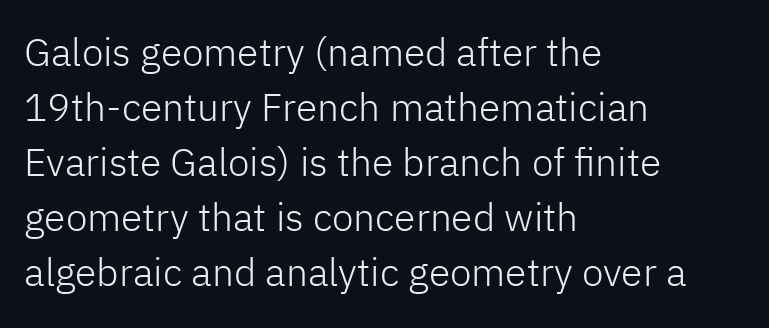
The image shows 39 px light sans-serif type, upright; set left-aligned, normal line spacing (1.41x), normal letter spacing, not underlined; low stroke contrast and a medium x-height.
